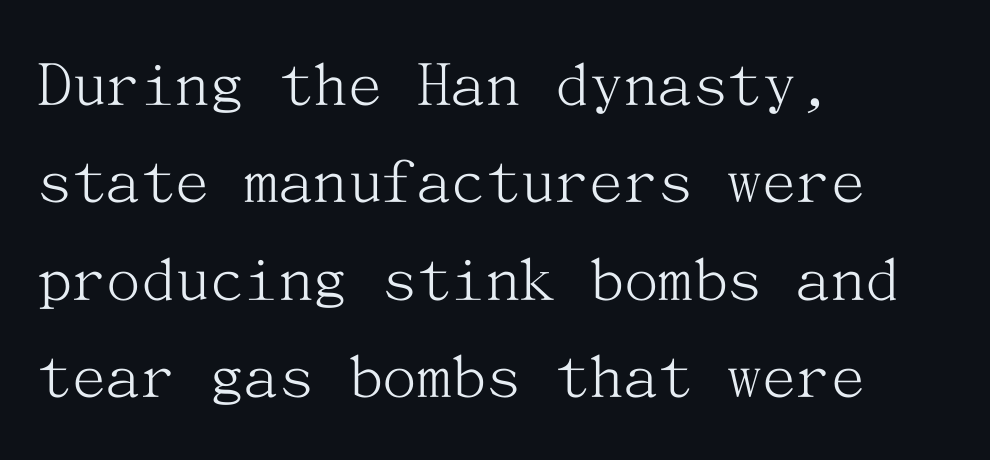
Line starts are locked; line ends wander. Spacing between characters is what you'd get straight out of the box. Letters rest on an invisible, unmarked baseline. Stroke terminals: seriffed. A typesetter would mark this as roman, not italic.
